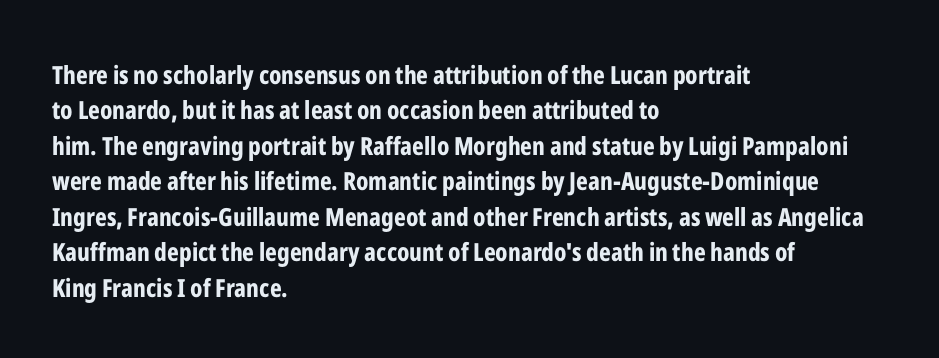
The image shows 25 px bold type, upright; set left-aligned, normal line spacing (1.42x), normal letter spacing, not underlined.
